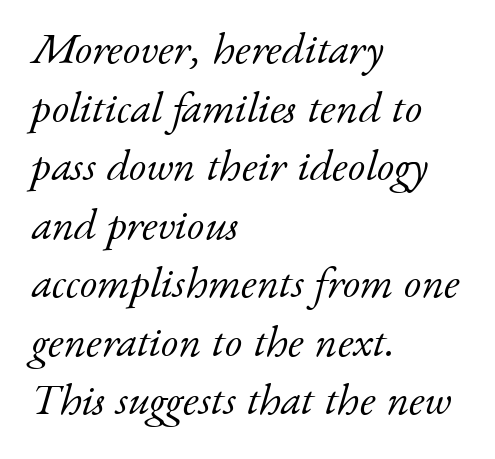
Q: Is the text bold? A: No.
Q: Is the text italic (slanted)? A: Yes, it leans right by about 17 degrees.
Q: Is the typeface a serif or a sans-serif typeface? A: Serif.
Q: Is the text underlined? A: No.
Q: How is the paragraph aligned? A: Left-aligned.
Q: Is the spacing between letters normal or unusually wide? A: Normal.
Q: Is the spacing between lines tight, normal or loose? A: Normal.
Q: Width (condensed, normal, or wide)? A: Normal.
Q: Stroke contrast? A: Low.
Q: x-height? A: Small.
Q: Monospaced? A: No.
